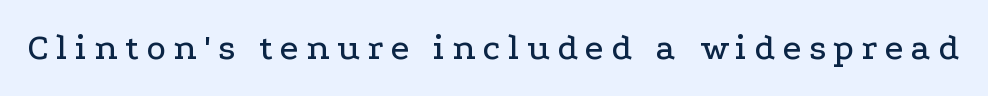
The image shows 37 px wide serif type, upright; set unusually wide letter spacing (+0.2 em), not underlined; low stroke contrast and a medium x-height.
